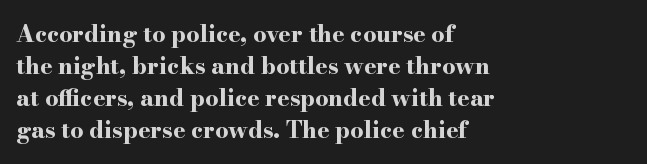
Q: Is the text bold? A: Yes.
Q: Is the text italic (slanted)? A: No, it is upright.
Q: Is the text underlined? A: No.
Q: How is the paragraph aligned? A: Left-aligned.
Q: Is the spacing between letters normal or unusually wide? A: Normal.
Q: Is the spacing between lines tight, normal or loose? A: Normal.
